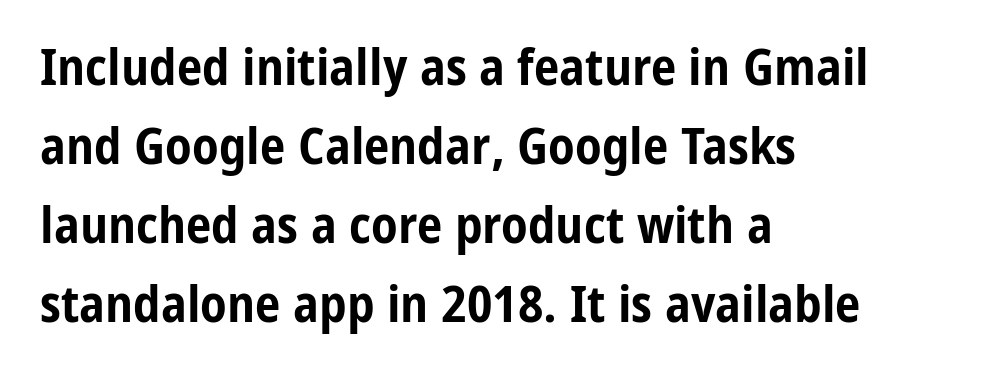
The image shows 51 px bold, condensed sans-serif type, upright; set left-aligned, normal line spacing (1.55x), normal letter spacing, not underlined; low stroke contrast and a medium x-height.
